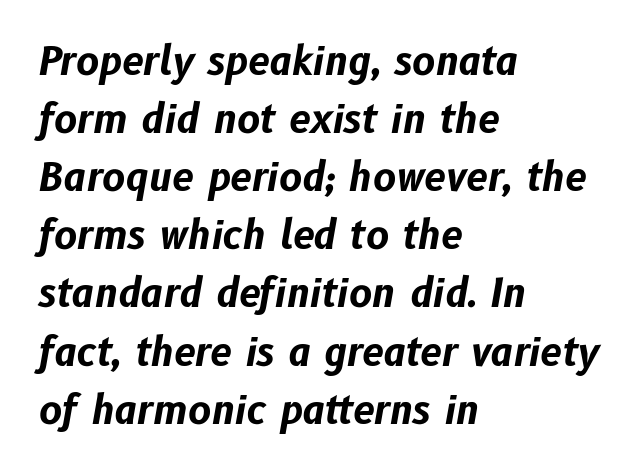
Lines of text with bare space underneath. Tracking here is standard; glyphs follow each other at the usual distance. These lines are set flush left with a ragged right edge. Think of a printed novel: that variable character pitch is what you see here. Compared with ordinary roman type, these characters are visibly tilted. Horizontal bands of white between lines are of average thickness.
